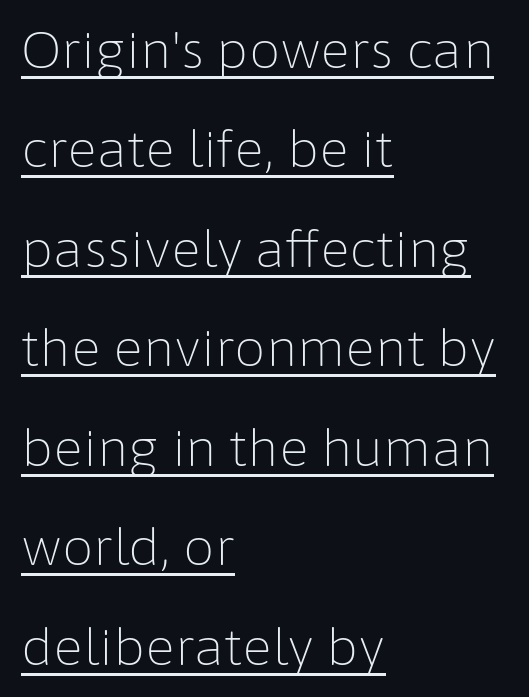
Q: Is the text bold? A: No.
Q: Is the text italic (slanted)? A: No, it is upright.
Q: Is the typeface a serif or a sans-serif typeface? A: Sans-serif.
Q: Is the text underlined? A: Yes.
Q: How is the paragraph aligned? A: Left-aligned.
Q: Is the spacing between letters normal or unusually wide? A: Normal.
Q: Is the spacing between lines tight, normal or loose? A: Loose.
Q: Width (condensed, normal, or wide)? A: Normal.
Q: Stroke contrast? A: Low.
Q: x-height? A: Medium.
Q: Monospaced? A: No.
